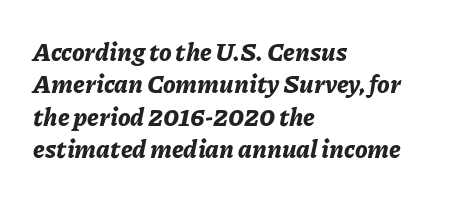
Students, note that the glyphs here touch the page at normal intervals. Line starts are locked; line ends wander. Is the type bold? Yes — the strokes are clearly thick and heavy. The face used here has a pronounced slope to its letters.
